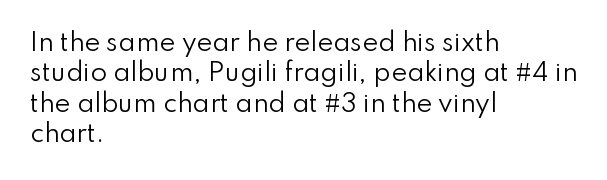
The image shows 24 px text type, upright; set left-aligned, normal line spacing (1.27x), normal letter spacing, not underlined.
